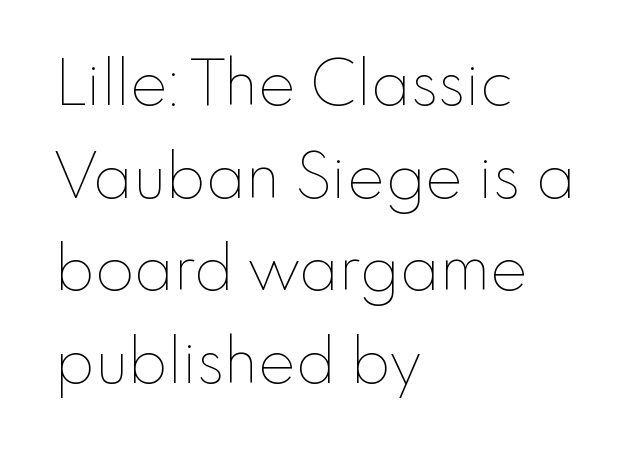
Bare-footed words on every line. All the whitespace from short lines collects on the right. The vertical gap from one line to the next is medium. Spacing verdict: proportional, widths tailored to each character.
